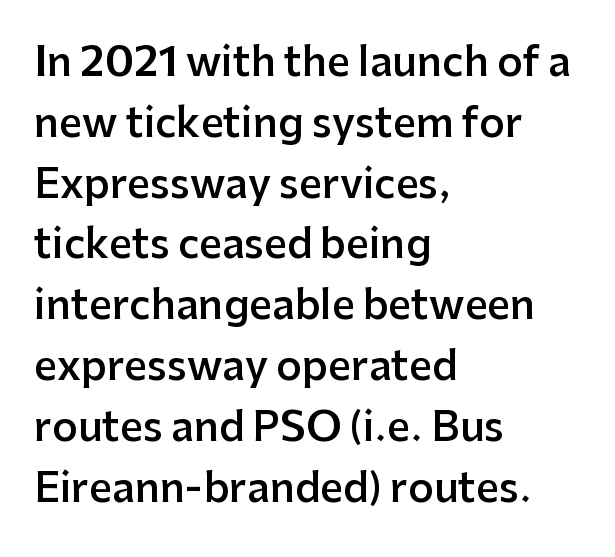
The gaps between neighbouring characters are ordinary and unremarkable. The paragraph has a hard left edge and a soft right edge. The glyphs are unaccompanied by any horizontal stroke below them. The rendering shows plain stroke endings on the letterforms — a sans-serif design.
